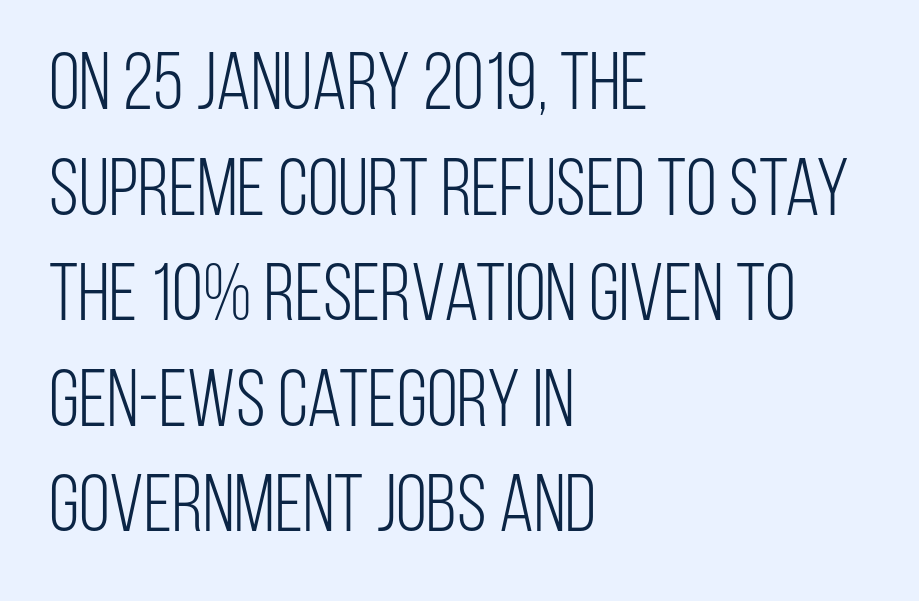
Vertical stems look standard width or narrower in stroke. Any mark beneath the type? The region is blank. Does extra space separate the letters? No, they use regular spacing. A typesetter would call this proportional, since set widths differ per character.
